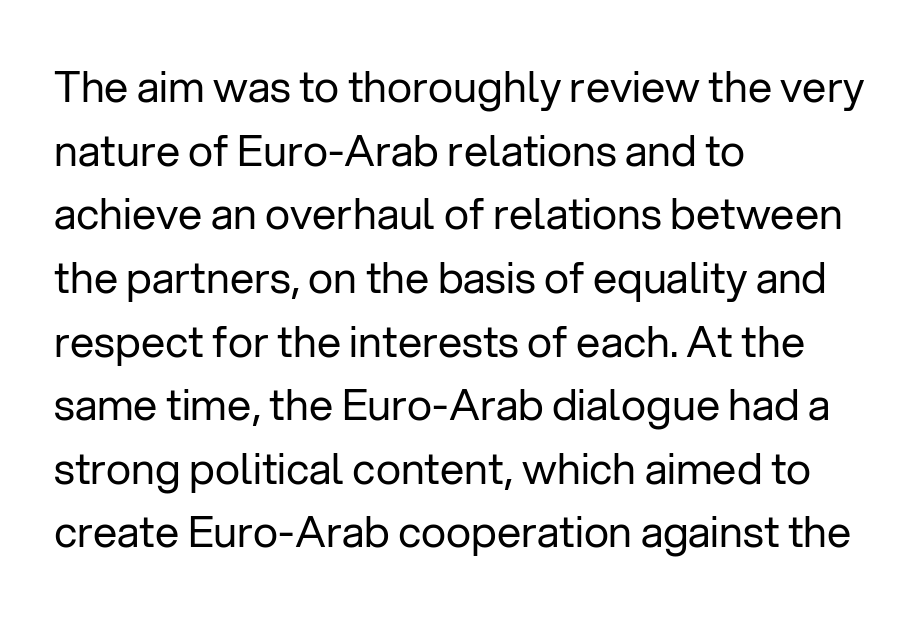
The image shows 43 px regular-weight sans-serif type, upright; set left-aligned, normal line spacing (1.48x), normal letter spacing, not underlined; low stroke contrast and a medium x-height.
